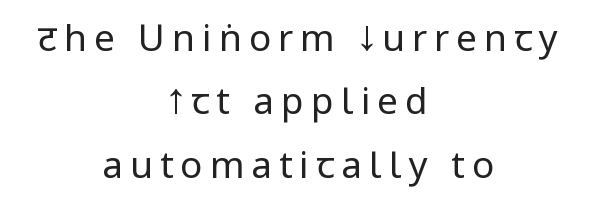
Q: Is the text bold? A: No.
Q: Is the text italic (slanted)? A: No, it is upright.
Q: Is the typeface a serif or a sans-serif typeface? A: Sans-serif.
Q: Is the text underlined? A: No.
Q: How is the paragraph aligned? A: Centered.
Q: Width (condensed, normal, or wide)? A: Condensed.
Q: Stroke contrast? A: Low.
